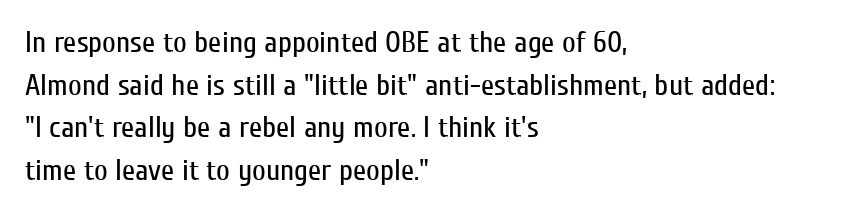
Q: Is the text bold? A: No.
Q: Is the text italic (slanted)? A: No, it is upright.
Q: Is the typeface a serif or a sans-serif typeface? A: Sans-serif.
Q: Is the text underlined? A: No.
Q: How is the paragraph aligned? A: Left-aligned.
Q: Is the spacing between letters normal or unusually wide? A: Normal.
Q: Is the spacing between lines tight, normal or loose? A: Normal.
Q: Width (condensed, normal, or wide)? A: Condensed.
Q: Stroke contrast? A: Low.
Q: x-height? A: Medium.
Q: Monospaced? A: No.
